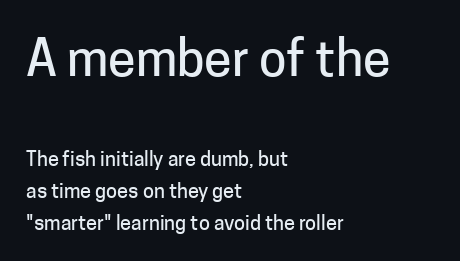
The image shows 50 px sans-serif type, upright; set left-aligned, normal line spacing (1.6x), normal letter spacing, not underlined; the first (top) block is 2.5x larger; low stroke contrast and a medium x-height.
